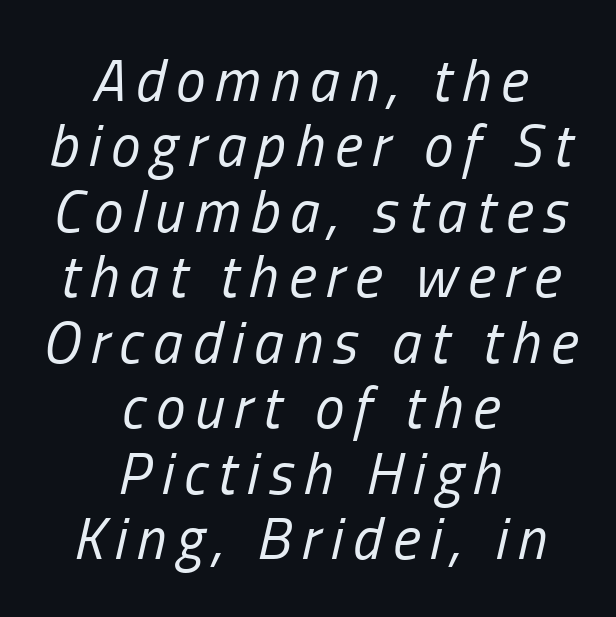
The image shows 59 px regular-weight, condensed type, italic (leaning right); set centered, tight line spacing (1.11x), not underlined; low stroke contrast and a medium x-height.
